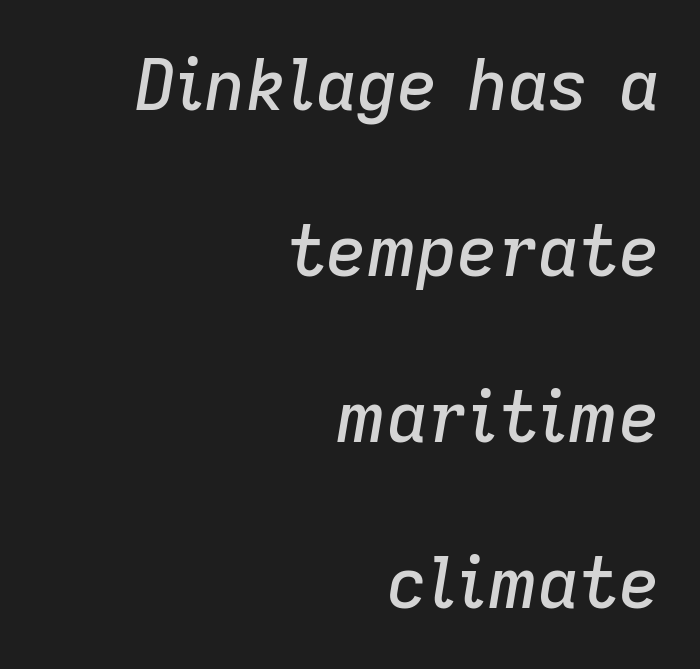
Q: Is the text italic (slanted)? A: Yes, it leans right by about 9 degrees.
Q: Is the text underlined? A: No.
Q: How is the paragraph aligned? A: Right-aligned.
Q: Is the spacing between letters normal or unusually wide? A: Normal.
Q: Is the spacing between lines tight, normal or loose? A: Loose.
Q: Width (condensed, normal, or wide)? A: Normal.
Q: Stroke contrast? A: Low.
Q: x-height? A: Medium.
Q: Monospaced? A: No.
